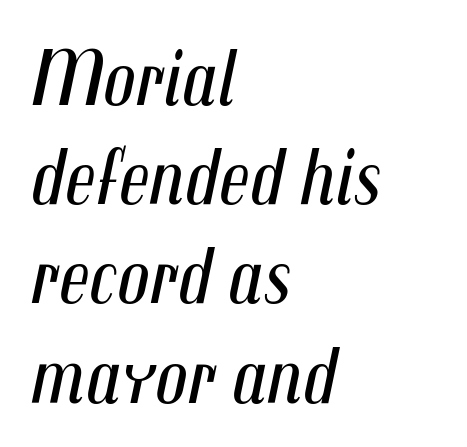
{"italic": "yes", "lean": "right", "slant_degrees": 12, "bold": "no", "weight": "regular", "width": "condensed", "stroke_contrast": "medium", "x_height": "medium", "monospaced": "no", "underline": "no", "align": "left", "line_spacing_ratio": 1.24, "letter_spacing": "normal", "letter_spacing_em": 0.0, "glyph_px": 80}
